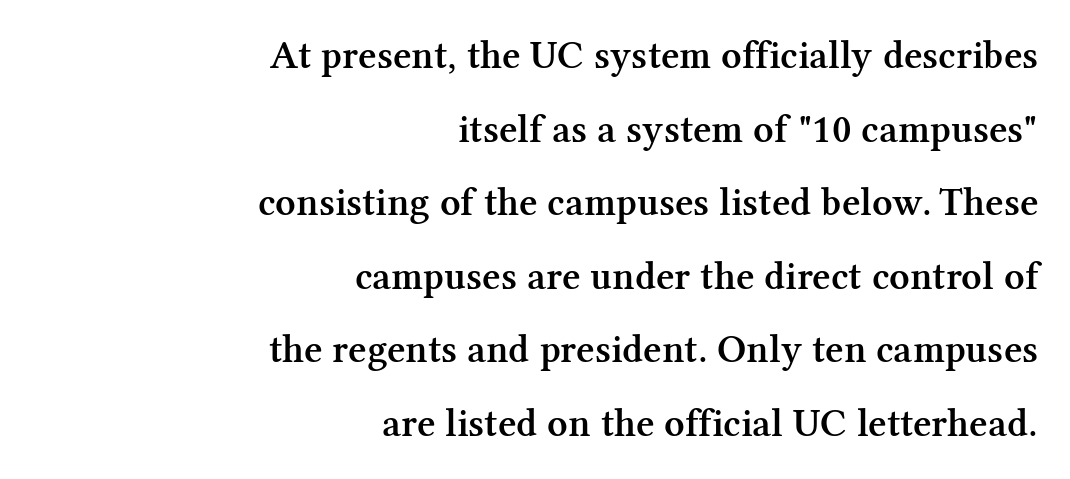
The image shows 40 px semibold serif type, upright; set right-aligned, line spacing 1.84x, normal letter spacing, not underlined; medium stroke contrast and a medium x-height.
